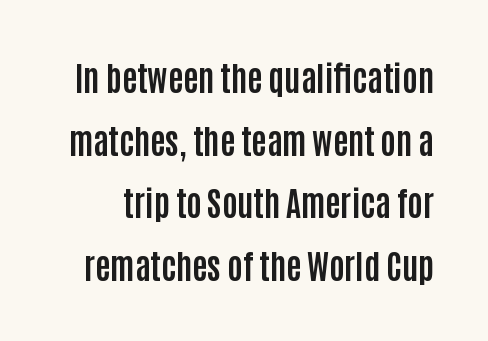
{"serif": "no", "italic": "no", "bold": "yes", "weight": "bold", "width": "condensed", "stroke_contrast": "low", "x_height": "large", "monospaced": "no", "underline": "no", "line_spacing": "loose", "line_spacing_ratio": 1.9, "letter_spacing": "normal", "letter_spacing_em": 0.0, "glyph_px": 33}
